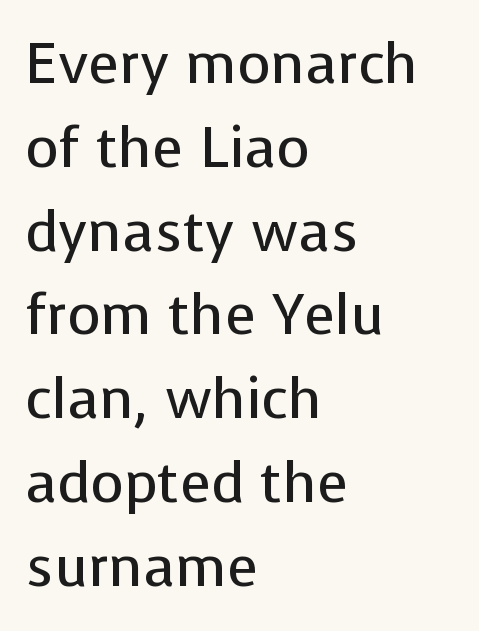
No word sits above an underline. The designer went with a sans here, leaving each stem footless. A typesetter would call this proportional, since set widths differ per character. The rendering keeps characters at their native spacing.
